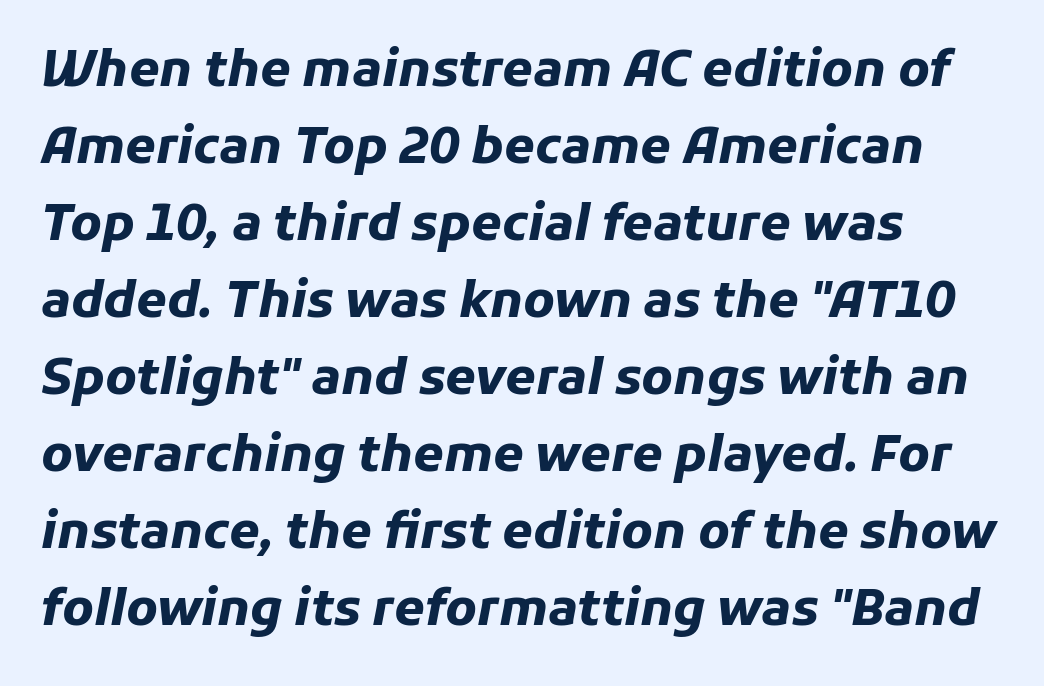
{"italic": "yes", "lean": "right", "slant_degrees": 11, "bold": "yes", "weight": "heavy", "width": "normal", "stroke_contrast": "low", "x_height": "medium", "monospaced": "no", "underline": "no", "align": "left", "line_spacing": "normal", "line_spacing_ratio": 1.57, "letter_spacing": "normal", "letter_spacing_em": 0.0, "glyph_px": 49}
